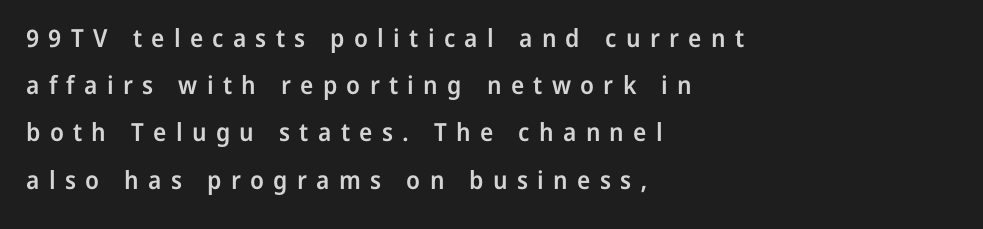
Italic: no, the glyphs are upright roman. The sample has been set in demibold, a notch under bold. Anything drawn beneath the words? Only blank space. What stands out about the letter spacing? Its width — letters are far apart.
